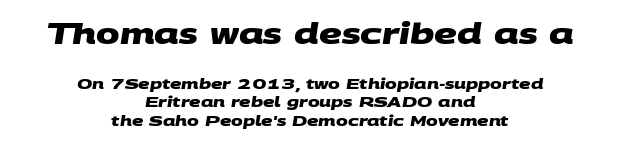
{"serif": "no", "bold": "yes", "weight": "heavy", "width": "wide", "stroke_contrast": "medium", "x_height": "large", "monospaced": "no", "underline": "no", "align": "center", "line_spacing": "normal", "line_spacing_ratio": 1.31, "letter_spacing": "normal", "letter_spacing_em": 0.0, "larger_block": "first", "size_ratio": 2.0, "glyph_px": 28}
